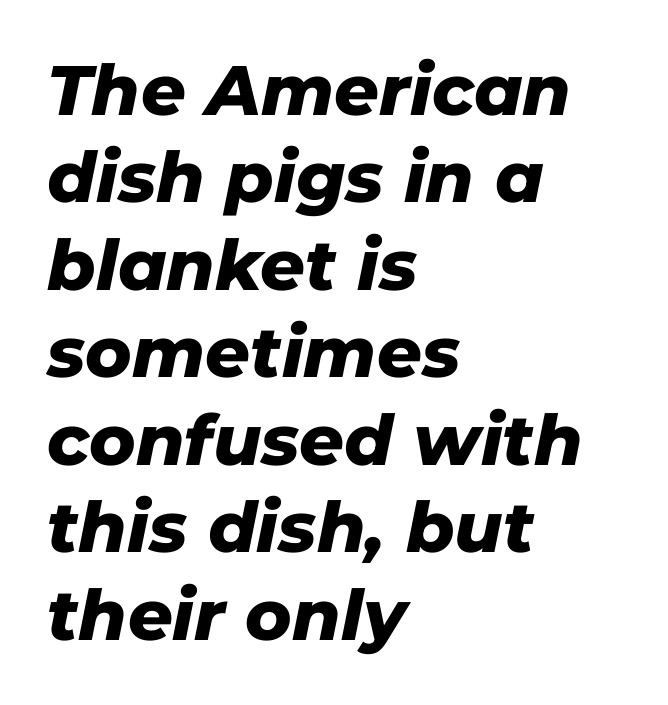
Look at the tracking — it's just the regular setting, nothing added. Yep, that's italic — everything's leaning. Proportional: the letters do not fall into vertical columns. This sample keeps an unexceptional amount of space between lines.
